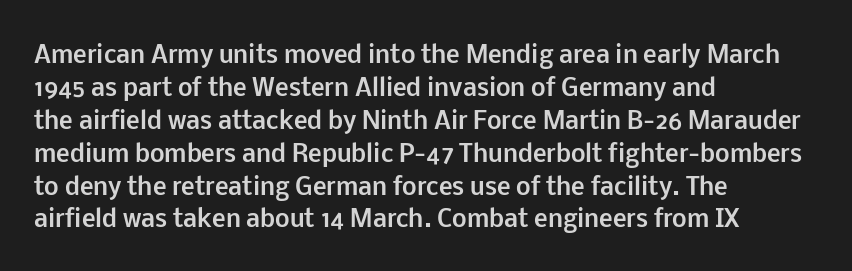
{"italic": "no", "bold": "yes", "underline": "no", "align": "left", "line_spacing": "normal", "line_spacing_ratio": 1.43, "letter_spacing": "normal", "letter_spacing_em": 0.0, "glyph_px": 23}
